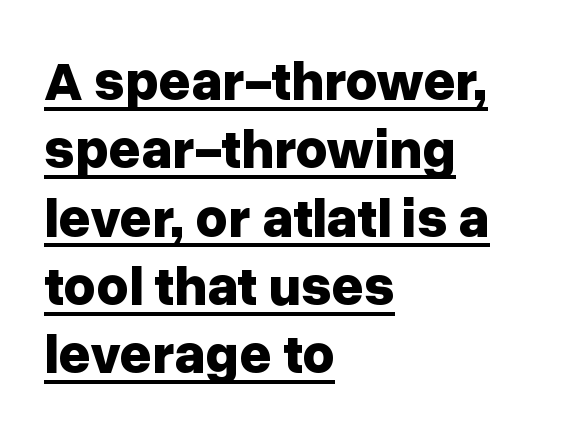
Q: Is the text bold? A: Yes.
Q: Is the text italic (slanted)? A: No, it is upright.
Q: Is the typeface a serif or a sans-serif typeface? A: Sans-serif.
Q: Is the text underlined? A: Yes.
Q: How is the paragraph aligned? A: Left-aligned.
Q: Is the spacing between letters normal or unusually wide? A: Normal.
Q: Width (condensed, normal, or wide)? A: Normal.
Q: Stroke contrast? A: Low.
Q: x-height? A: Medium.
Q: Monospaced? A: No.
